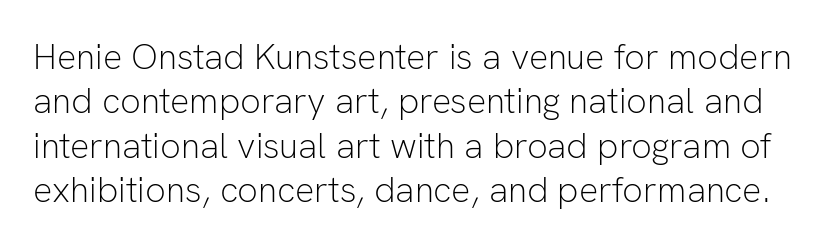
The image shows 36 px light sans-serif type, upright; set line spacing 1.23x, normal letter spacing, not underlined; low stroke contrast and a medium x-height.
